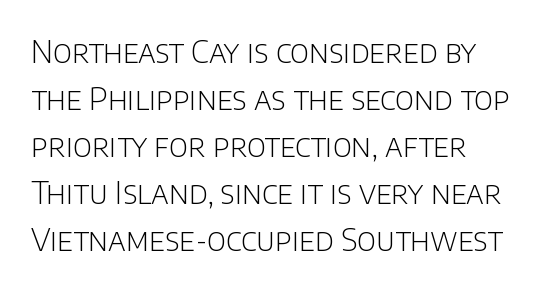
{"serif": "no", "italic": "no", "bold": "no", "weight": "light", "width": "normal", "stroke_contrast": "low", "x_height": "large", "monospaced": "no", "underline": "no", "line_spacing": "normal", "line_spacing_ratio": 1.52, "letter_spacing": "normal", "letter_spacing_em": 0.0, "glyph_px": 31}
